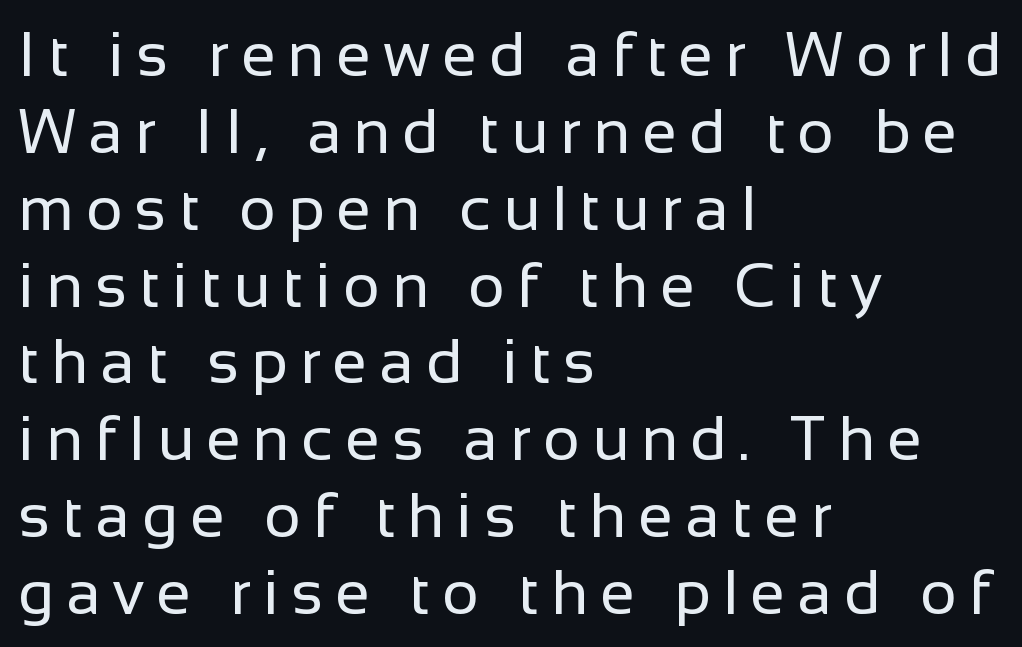
Looks like regular typesetting: each glyph gets only the width it needs. Summary of weight: not heavy and not bold. Plain, unruled lines of type. Line starts are locked; line ends wander.
